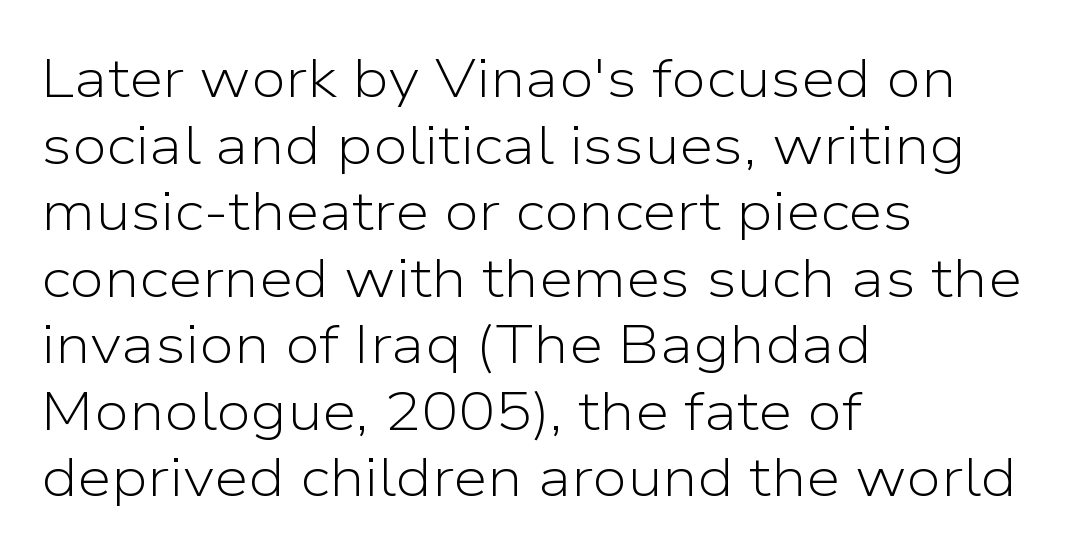
The image shows 55 px light sans-serif type, upright; set left-aligned, line spacing 1.21x, normal letter spacing, not underlined; low stroke contrast and a medium x-height.
